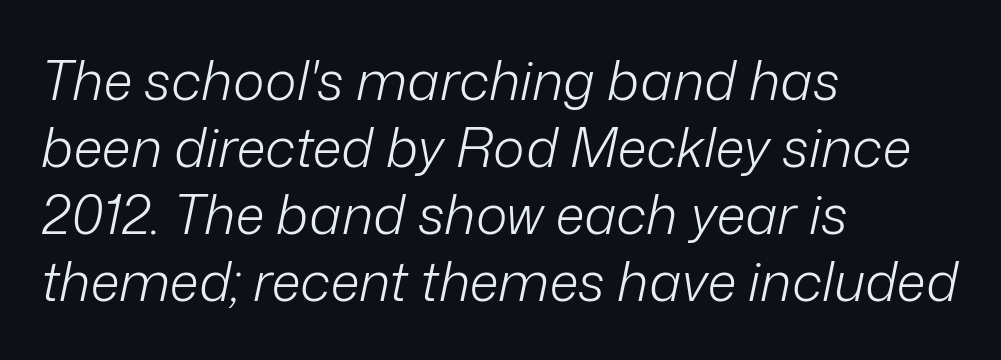
The image shows 54 px light type, italic (leaning right); set left-aligned, line spacing 1.24x, normal letter spacing, not underlined; low stroke contrast and a medium x-height.
